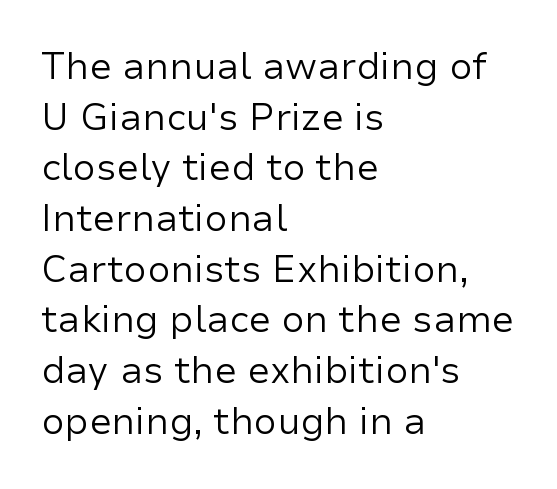
Q: Is the text bold? A: No.
Q: Is the text italic (slanted)? A: No, it is upright.
Q: Is the typeface a serif or a sans-serif typeface? A: Sans-serif.
Q: Is the text underlined? A: No.
Q: How is the paragraph aligned? A: Left-aligned.
Q: Is the spacing between letters normal or unusually wide? A: Normal.
Q: Is the spacing between lines tight, normal or loose? A: Normal.
Q: Width (condensed, normal, or wide)? A: Normal.
Q: Stroke contrast? A: Low.
Q: x-height? A: Medium.
Q: Monospaced? A: No.
